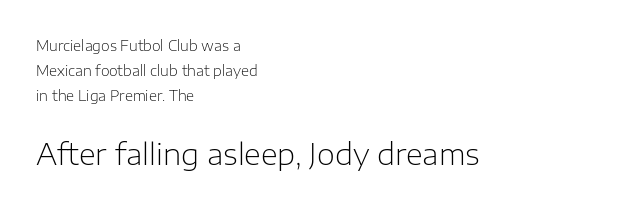
{"serif": "no", "italic": "no", "bold": "no", "weight": "light", "width": "normal", "stroke_contrast": "low", "x_height": "medium", "monospaced": "no", "underline": "no", "align": "left", "line_spacing_ratio": 1.8, "letter_spacing": "normal", "letter_spacing_em": 0.0, "larger_block": "second", "size_ratio": 2.07, "glyph_px": 29}
